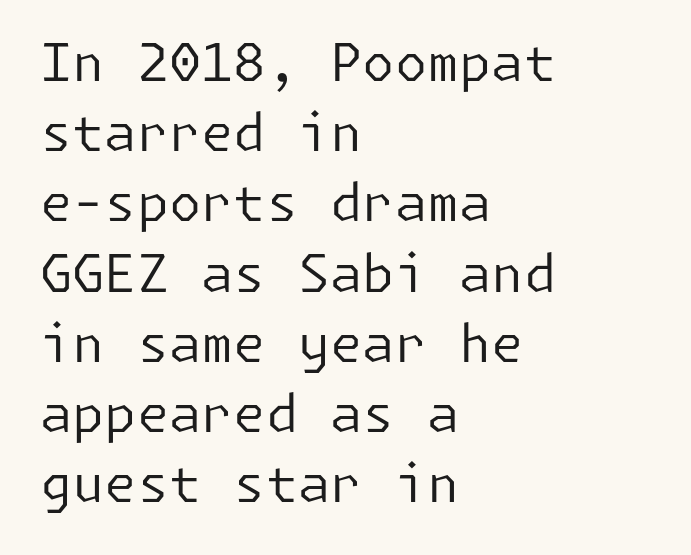
Beneath every word, the page is bare. Summary of weight: not heavy and not bold. Every row of glyphs begins at an identical x-position on the left. Unlike italic type, these characters show no tilt at all.
